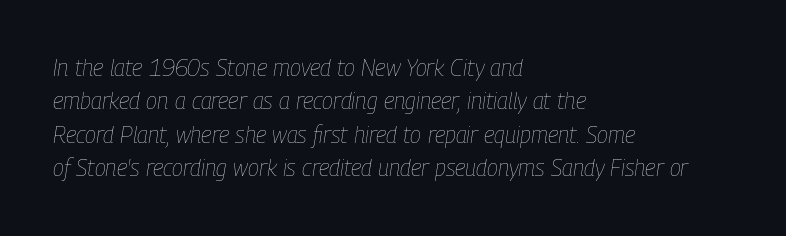
The image shows 23 px text type, italic (leaning right); set left-aligned, normal line spacing (1.45x), normal letter spacing, not underlined.
